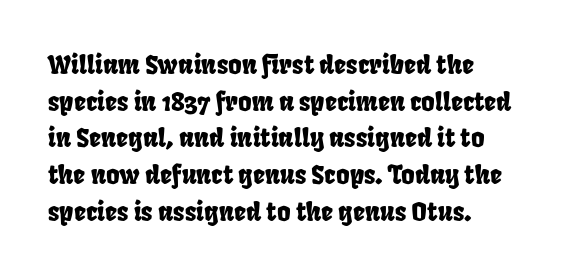
There is no visible air inserted between adjacent glyphs. The glyphs are unaccompanied by any horizontal stroke below them. The rendering uses a moderate line-height, typical for paragraphs.
